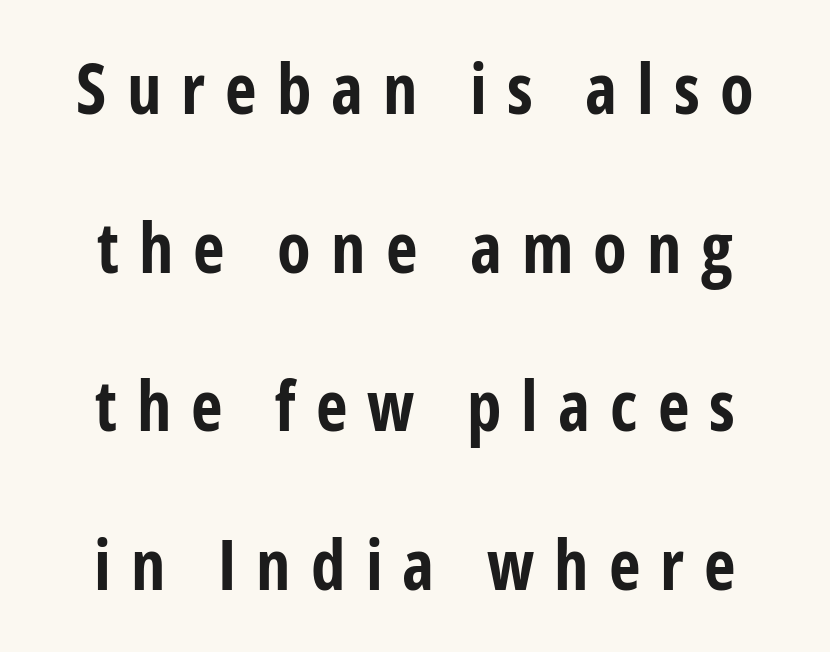
{"serif": "no", "italic": "no", "bold": "yes", "weight": "bold", "width": "condensed", "stroke_contrast": "low", "x_height": "medium", "monospaced": "no", "underline": "no", "line_spacing": "loose", "line_spacing_ratio": 2.3, "letter_spacing": "wide", "letter_spacing_em": 0.29, "glyph_px": 69}
